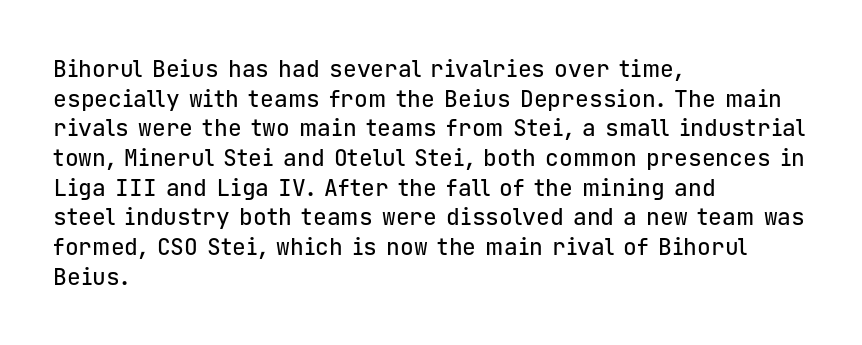
The image shows 23 px text type, upright; set left-aligned, normal line spacing (1.29x), normal letter spacing, not underlined.
